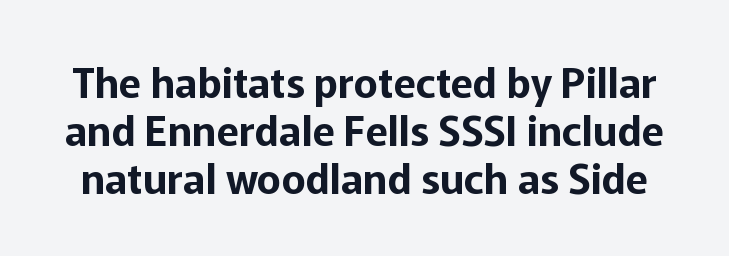
The image shows 41 px sans-serif type, upright; set line spacing 1.17x, normal letter spacing, not underlined; low stroke contrast and a medium x-height.
